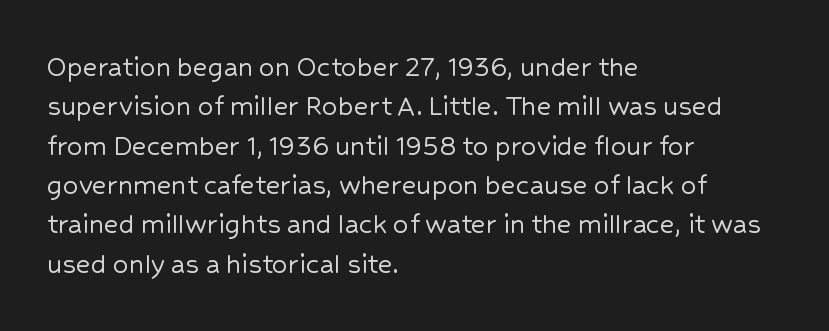
The image shows 31 px sans-serif type, upright; set left-aligned, normal line spacing (1.27x), normal letter spacing, not underlined; low stroke contrast and a medium x-height.
